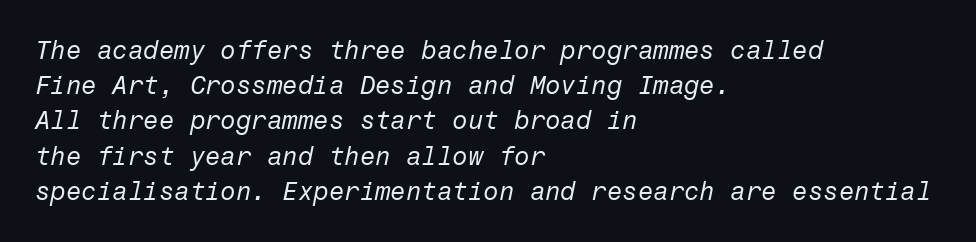
Quick note: italic. The foot of each line stays bare and open. Alignment: flush left. Heaviness? Minimal to ordinary, like unemphasized prose. Baseline-to-baseline distance is the conventional proportion of letter height. The line texture is even and compact thanks to regular tracking.
